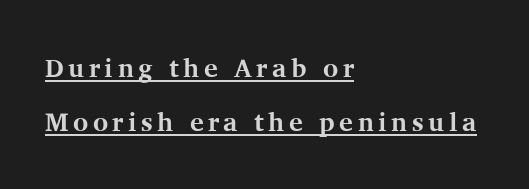
{"italic": "no", "bold": "yes", "underline": "yes", "align": "left", "line_spacing": "loose", "line_spacing_ratio": 2.09, "glyph_px": 26}
